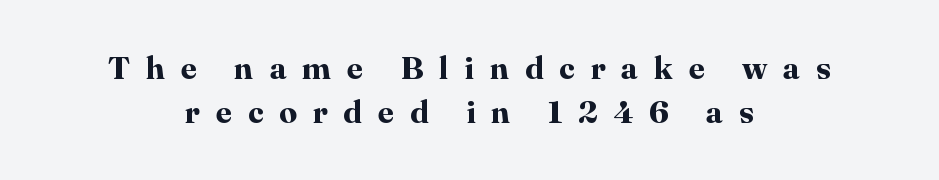
On the weight axis this lands at bold, roughly 700. Underlining? Definitely not there. Both edges are ragged and mirror each other, which tells us the setting is centered. The letters advance in unequal steps, a hallmark of proportional type.
